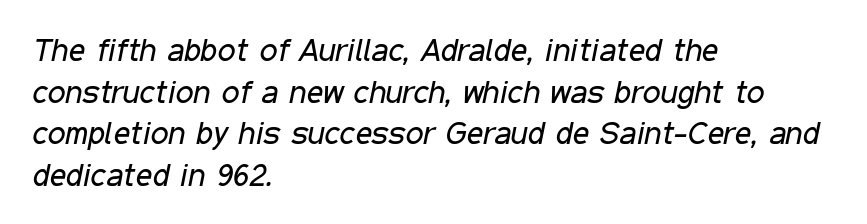
A student would call this left alignment; a typographer would say flush left, rag right. Here the glyphs are tracked normally, forming tight word shapes. Anything drawn beneath the words? Only blank space. Yep, that's italic — everything's leaning.
